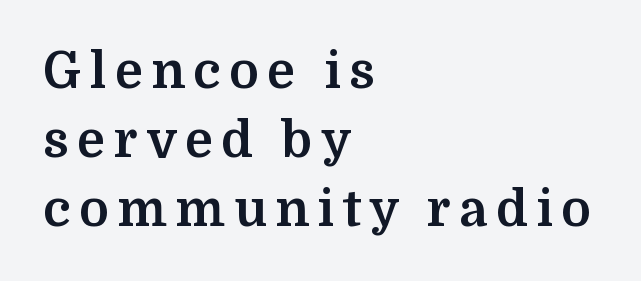
Q: Is the text bold? A: Yes.
Q: Is the text italic (slanted)? A: No, it is upright.
Q: Is the typeface a serif or a sans-serif typeface? A: Serif.
Q: Is the text underlined? A: No.
Q: How is the paragraph aligned? A: Left-aligned.
Q: Is the spacing between lines tight, normal or loose? A: Normal.
Q: Width (condensed, normal, or wide)? A: Normal.
Q: Stroke contrast? A: Medium.
Q: x-height? A: Medium.
Q: Monospaced? A: No.
